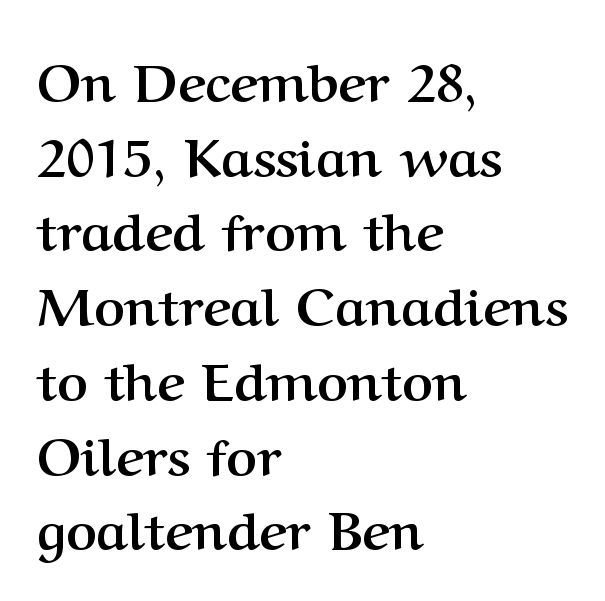
Tracking here is standard; glyphs follow each other at the usual distance. Each letter keeps its own natural width here, so spacing adapts to shape. Does the copy run flush right? No — it runs flush left. The letters carry serifs — small finishing strokes at the ends of their stems.
